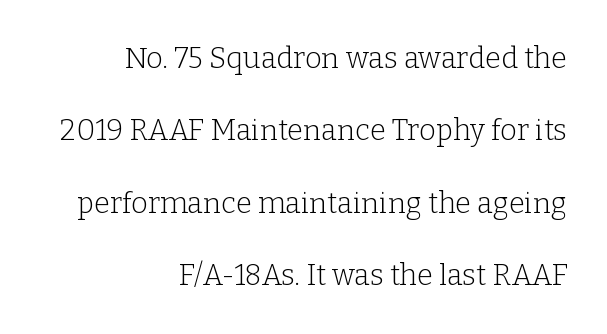
{"serif": "yes", "italic": "no", "bold": "no", "weight": "light", "width": "normal", "stroke_contrast": "low", "x_height": "medium", "monospaced": "no", "underline": "no", "align": "right", "line_spacing": "loose", "line_spacing_ratio": 2.5, "letter_spacing": "normal", "letter_spacing_em": 0.0, "glyph_px": 29}
